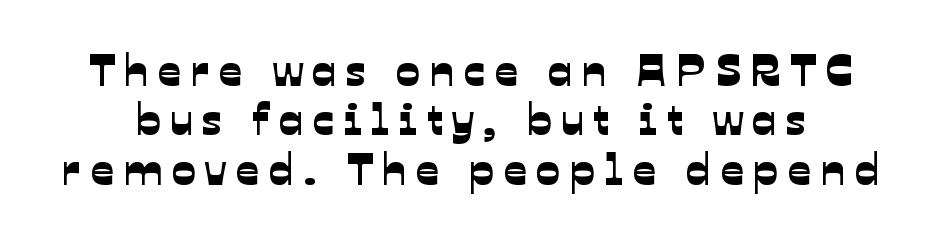
The image shows 45 px sans-serif type; set tight line spacing (1.1x), unusually wide letter spacing (+0.21 em), not underlined; low stroke contrast and a medium x-height.
